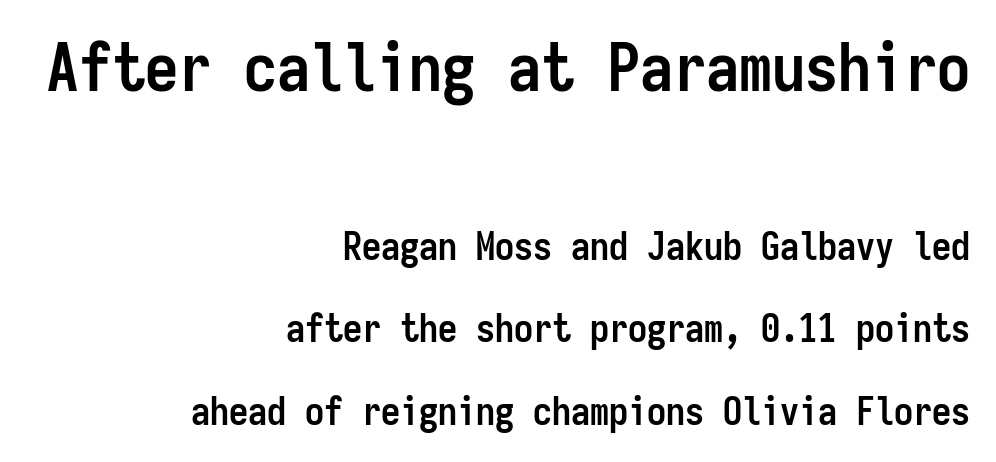
{"serif": "no", "italic": "no", "bold": "yes", "weight": "semibold", "width": "condensed", "stroke_contrast": "low", "x_height": "medium", "monospaced": "yes", "underline": "no", "align": "right", "line_spacing": "loose", "line_spacing_ratio": 2.17, "letter_spacing": "normal", "letter_spacing_em": 0.0, "larger_block": "first", "size_ratio": 1.74, "glyph_px": 66}
